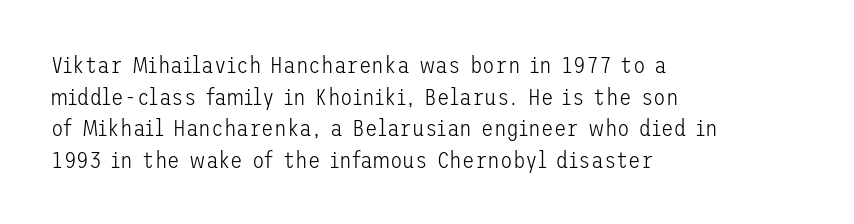
The strokes are not fattened; the text isn't bold. Beneath every word, the page is bare. Every row of glyphs begins at an identical x-position on the left. In terms of posture, this sample is upright.
